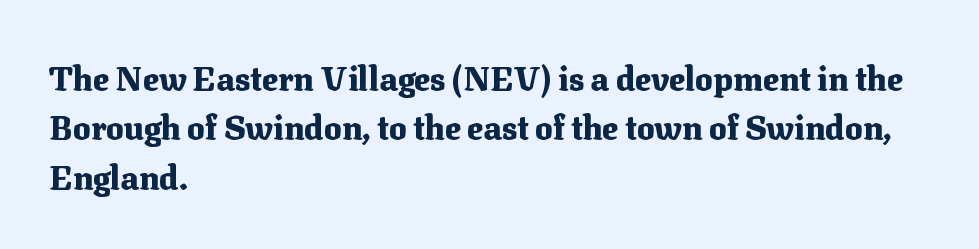
Q: Is the text bold? A: Yes.
Q: Is the text italic (slanted)? A: No, it is upright.
Q: Is the typeface a serif or a sans-serif typeface? A: Serif.
Q: Is the text underlined? A: No.
Q: How is the paragraph aligned? A: Left-aligned.
Q: Is the spacing between letters normal or unusually wide? A: Normal.
Q: Is the spacing between lines tight, normal or loose? A: Normal.
Q: Width (condensed, normal, or wide)? A: Normal.
Q: Stroke contrast? A: Medium.
Q: x-height? A: Medium.
Q: Monospaced? A: No.
